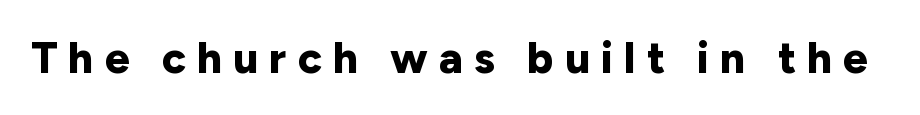
Characters remain perfectly vertical along every line. Spacing verdict: proportional, widths tailored to each character. Notice how thick the strokes are: this is what a full bold looks like. Tracking here is generous; glyphs stand well apart from one another. Underlining? Definitely not there. Does the type have serifs? No, each stem ends abruptly.
